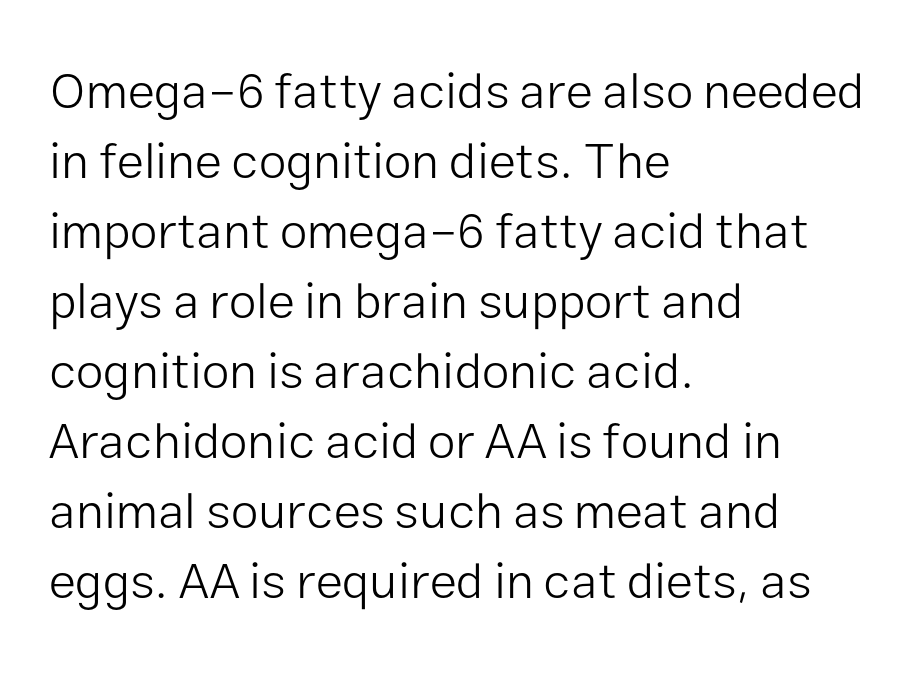
Q: Is the text bold? A: No.
Q: Is the text italic (slanted)? A: No, it is upright.
Q: Is the typeface a serif or a sans-serif typeface? A: Sans-serif.
Q: Is the text underlined? A: No.
Q: How is the paragraph aligned? A: Left-aligned.
Q: Is the spacing between letters normal or unusually wide? A: Normal.
Q: Is the spacing between lines tight, normal or loose? A: Normal.
Q: Width (condensed, normal, or wide)? A: Normal.
Q: Stroke contrast? A: Low.
Q: x-height? A: Medium.
Q: Monospaced? A: No.
